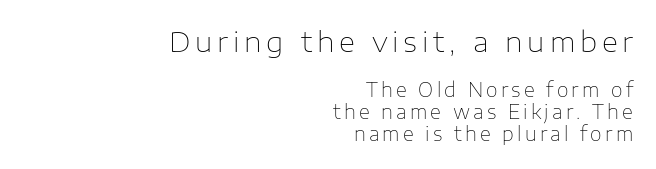
Q: Is the text bold? A: No.
Q: Is the text italic (slanted)? A: No, it is upright.
Q: Is the typeface a serif or a sans-serif typeface? A: Sans-serif.
Q: Is the text underlined? A: No.
Q: How is the paragraph aligned? A: Right-aligned.
Q: Is the spacing between lines tight, normal or loose? A: Tight.
Q: Which block of text is set in a larger size, the first (top) or the second (bottom)? A: The first (top) one.
Q: Width (condensed, normal, or wide)? A: Normal.
Q: Stroke contrast? A: Low.
Q: x-height? A: Medium.
Q: Monospaced? A: No.
